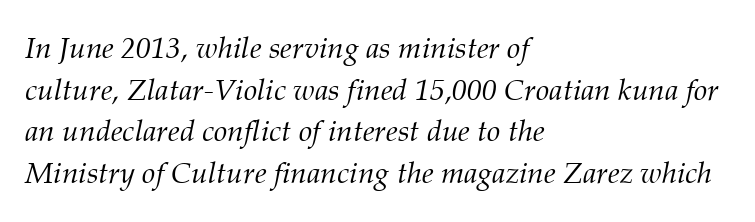
Q: Is the text bold? A: No.
Q: Is the text italic (slanted)? A: Yes, it leans right by about 12 degrees.
Q: Is the typeface a serif or a sans-serif typeface? A: Serif.
Q: Is the text underlined? A: No.
Q: How is the paragraph aligned? A: Left-aligned.
Q: Is the spacing between letters normal or unusually wide? A: Normal.
Q: Is the spacing between lines tight, normal or loose? A: Normal.
Q: Width (condensed, normal, or wide)? A: Normal.
Q: Stroke contrast? A: Medium.
Q: x-height? A: Medium.
Q: Monospaced? A: No.
